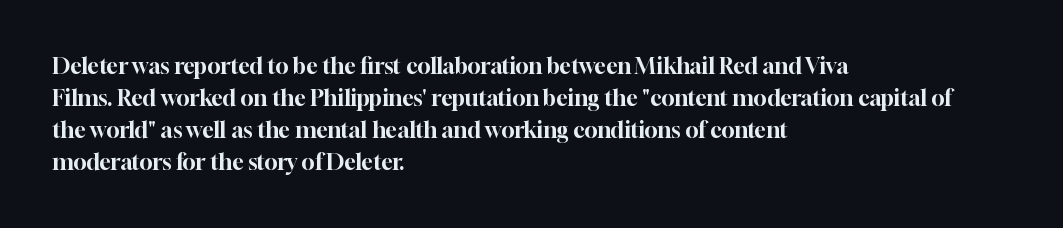
These lines were composed using upright roman letters. If you drew a ruler down the left edge, every line would touch it. In terms of leading, this rendering sits right in the middle. These lines keep a tight, regular rhythm from letter to letter. The glyphs are unaccompanied by any horizontal stroke below them.
